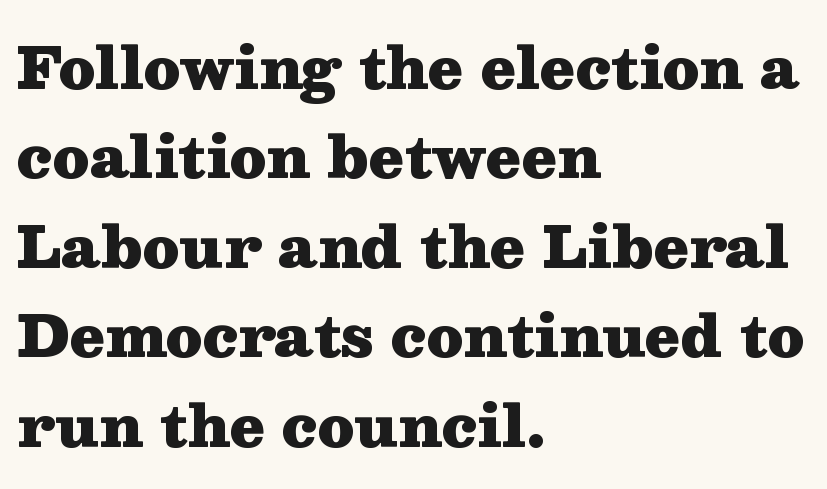
Default kerning and tracking; the words read as compact shapes. Set as a true bold cut, around the 700 mark. The face used here is seriffed, in the tradition of book romans. Here the designer chose a conventional face with non-uniform glyph widths. Is the block centered? No — it sits flush against the left margin. Vertically, the passage feels balanced, rows spaced as you'd expect.
